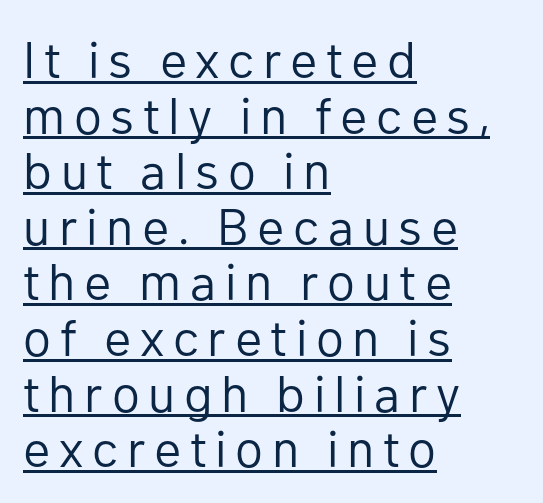
Q: Is the text bold? A: No.
Q: Is the text italic (slanted)? A: No, it is upright.
Q: Is the typeface a serif or a sans-serif typeface? A: Sans-serif.
Q: Is the text underlined? A: Yes.
Q: How is the paragraph aligned? A: Left-aligned.
Q: Is the spacing between lines tight, normal or loose? A: Tight.
Q: Width (condensed, normal, or wide)? A: Normal.
Q: Stroke contrast? A: Low.
Q: x-height? A: Medium.
Q: Monospaced? A: No.
